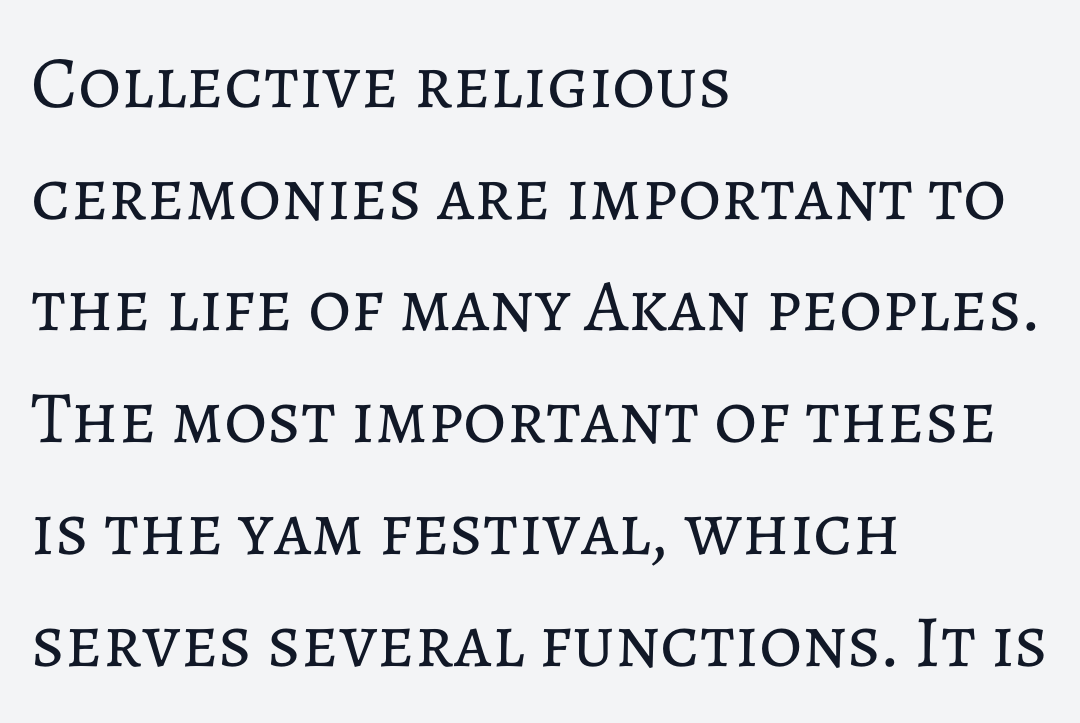
{"italic": "no", "bold": "no", "weight": "regular", "width": "normal", "stroke_contrast": "low", "x_height": "medium", "monospaced": "no", "underline": "no", "align": "left", "line_spacing": "normal", "line_spacing_ratio": 1.51, "letter_spacing": "normal", "letter_spacing_em": 0.0, "glyph_px": 74}
